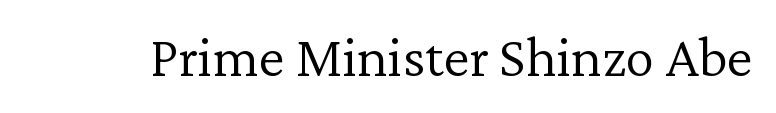
The image shows 58 px light serif type, upright; set normal letter spacing, not underlined; low stroke contrast and a medium x-height.
